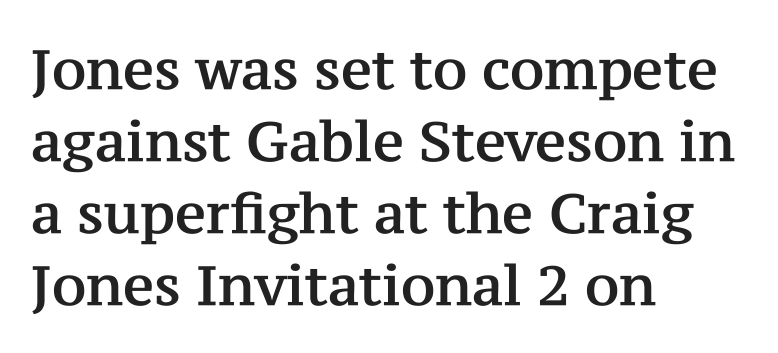
Q: Is the text italic (slanted)? A: No, it is upright.
Q: Is the typeface a serif or a sans-serif typeface? A: Serif.
Q: Is the text underlined? A: No.
Q: How is the paragraph aligned? A: Left-aligned.
Q: Is the spacing between letters normal or unusually wide? A: Normal.
Q: Is the spacing between lines tight, normal or loose? A: Normal.
Q: Width (condensed, normal, or wide)? A: Normal.
Q: Stroke contrast? A: Medium.
Q: x-height? A: Medium.
Q: Monospaced? A: No.
